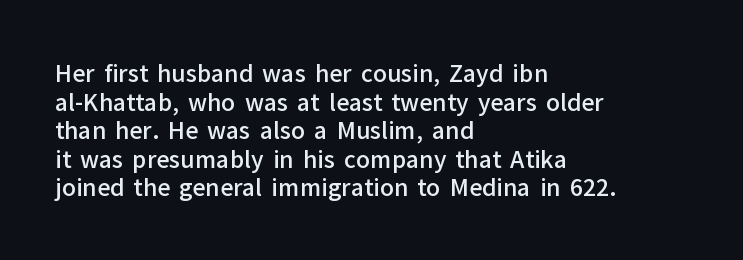
{"italic": "no", "bold": "semi", "underline": "no", "align": "left", "line_spacing_ratio": 1.24, "letter_spacing": "normal", "letter_spacing_em": 0.0, "glyph_px": 23}
